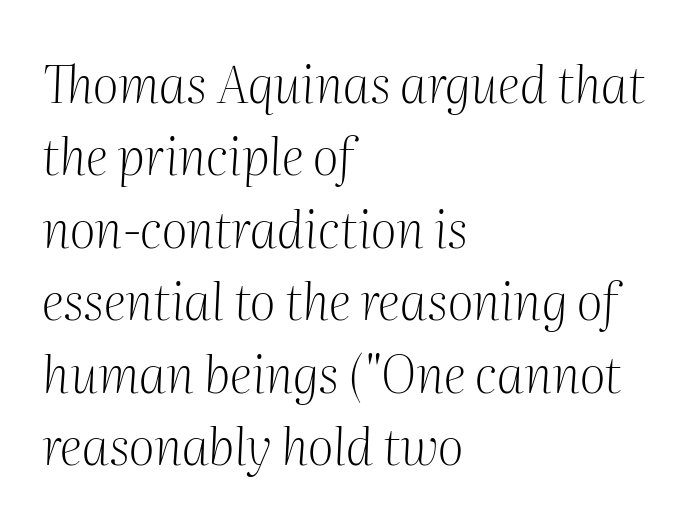
{"serif": "yes", "italic": "yes", "lean": "right", "slant_degrees": 2, "bold": "no", "weight": "light", "width": "normal", "stroke_contrast": "medium", "x_height": "medium", "monospaced": "no", "underline": "no", "align": "left", "line_spacing": "normal", "line_spacing_ratio": 1.42, "letter_spacing": "normal", "letter_spacing_em": 0.0, "glyph_px": 51}
